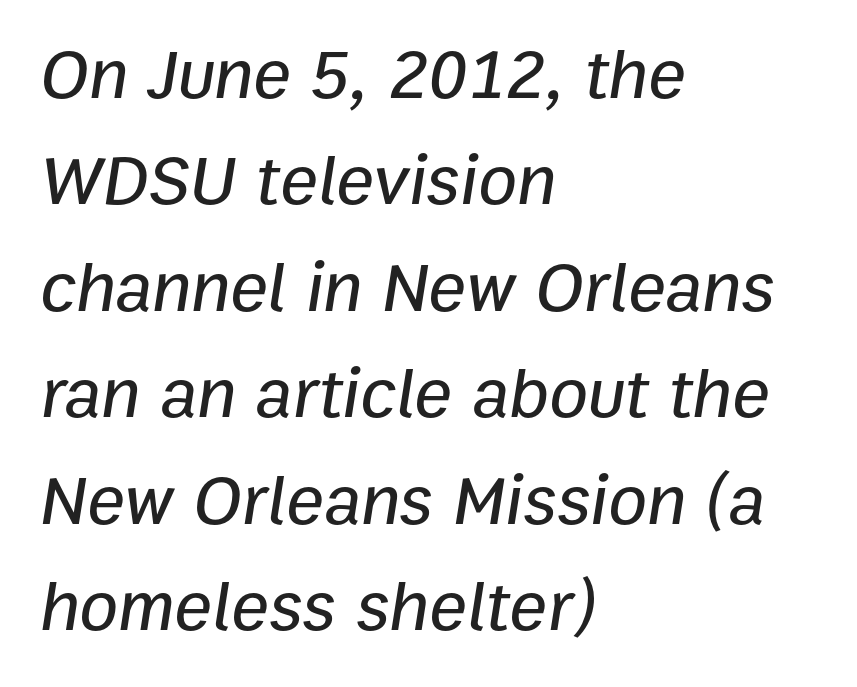
Italic: yes, the glyphs are oblique. The face used here is proportionally spaced, like ordinary book or web type. The paragraph has a hard left edge and a soft right edge. The space between consecutive lines is moderate.
